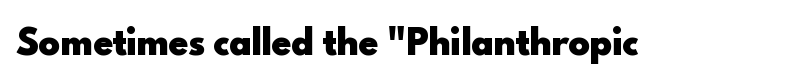
{"serif": "no", "italic": "no", "bold": "yes", "weight": "heavy", "width": "normal", "x_height": "small", "monospaced": "no", "underline": "no", "letter_spacing": "normal", "letter_spacing_em": 0.0, "glyph_px": 33}
